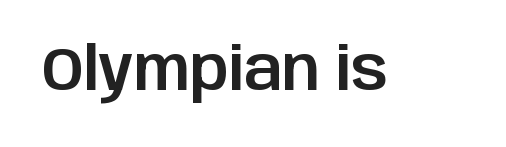
Q: Is the text italic (slanted)? A: No, it is upright.
Q: Is the typeface a serif or a sans-serif typeface? A: Sans-serif.
Q: Is the text underlined? A: No.
Q: Is the spacing between letters normal or unusually wide? A: Normal.
Q: Width (condensed, normal, or wide)? A: Normal.
Q: Stroke contrast? A: Low.
Q: x-height? A: Large.
Q: Monospaced? A: No.
